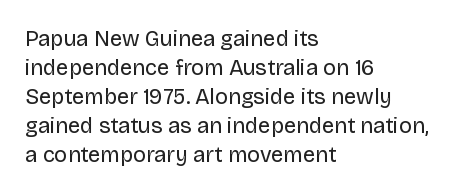
Tall strokes in this sample are plumb rather than angled. The passage shown has conventional tracking throughout. Every row of glyphs begins at an identical x-position on the left. A normal amount of white space separates one row of letters from the next. Type without underlining.
